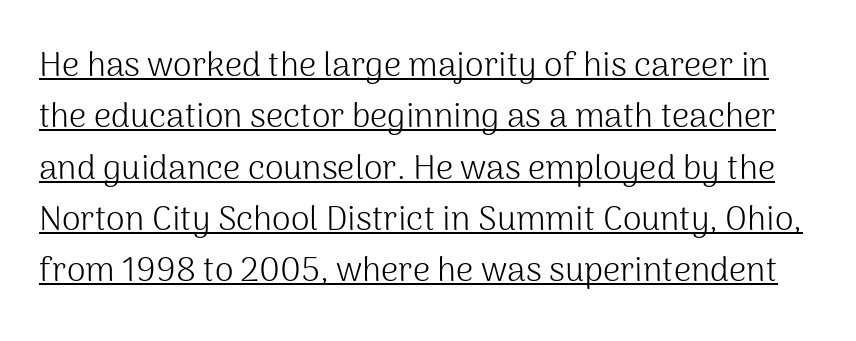
The image shows 34 px light sans-serif type, upright; set normal line spacing (1.51x), normal letter spacing, underlined; medium stroke contrast and a medium x-height.
